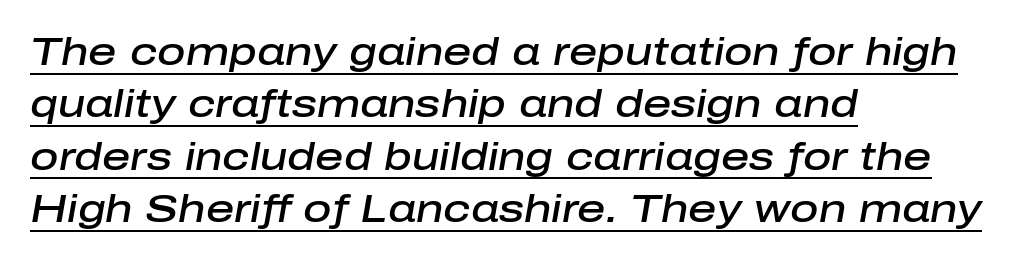
{"italic": "yes", "lean": "right", "slant_degrees": 10, "bold": "semi", "weight": "semibold", "width": "normal", "stroke_contrast": "low", "x_height": "medium", "monospaced": "no", "underline": "yes", "align": "left", "line_spacing": "normal", "line_spacing_ratio": 1.34, "letter_spacing": "normal", "letter_spacing_em": 0.0, "glyph_px": 39}
